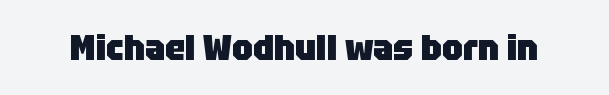
Q: Is the text bold? A: Yes.
Q: Is the text italic (slanted)? A: No, it is upright.
Q: Is the typeface a serif or a sans-serif typeface? A: Sans-serif.
Q: Is the text underlined? A: No.
Q: Is the spacing between letters normal or unusually wide? A: Normal.
Q: Width (condensed, normal, or wide)? A: Normal.
Q: Stroke contrast? A: Low.
Q: x-height? A: Large.
Q: Monospaced? A: No.
